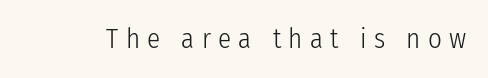
Q: Is the text bold? A: No.
Q: Is the text italic (slanted)? A: No, it is upright.
Q: Is the text underlined? A: No.
Q: Is the spacing between letters normal or unusually wide? A: Unusually wide.
